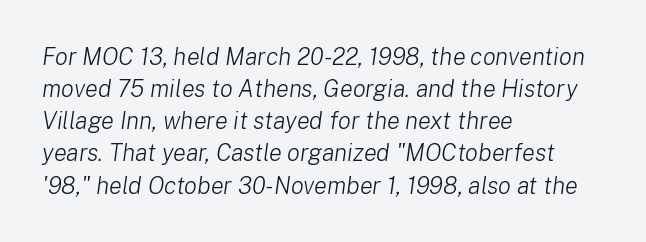
{"italic": "yes", "lean": "right", "slant_degrees": 8, "bold": "no", "underline": "no", "align": "left", "line_spacing": "normal", "line_spacing_ratio": 1.34, "letter_spacing": "normal", "letter_spacing_em": 0.0, "glyph_px": 24}
